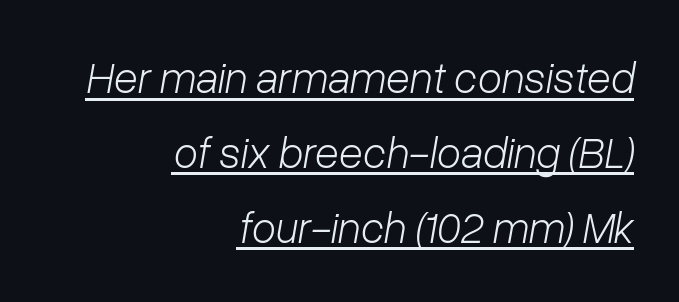
{"italic": "yes", "lean": "right", "slant_degrees": 10, "bold": "no", "weight": "light", "width": "normal", "stroke_contrast": "low", "x_height": "medium", "monospaced": "no", "underline": "yes", "align": "right", "line_spacing": "normal", "line_spacing_ratio": 1.7, "letter_spacing": "normal", "letter_spacing_em": 0.0, "glyph_px": 44}
